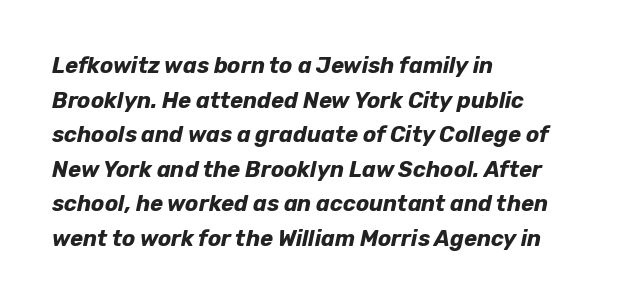
{"italic": "yes", "lean": "right", "slant_degrees": 12, "bold": "yes", "underline": "no", "align": "left", "line_spacing": "normal", "line_spacing_ratio": 1.57, "letter_spacing": "normal", "letter_spacing_em": 0.0, "glyph_px": 22}
